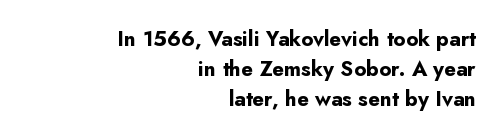
{"italic": "no", "bold": "yes", "underline": "no", "align": "right", "line_spacing": "normal", "line_spacing_ratio": 1.44, "letter_spacing": "normal", "letter_spacing_em": 0.0, "glyph_px": 21}
